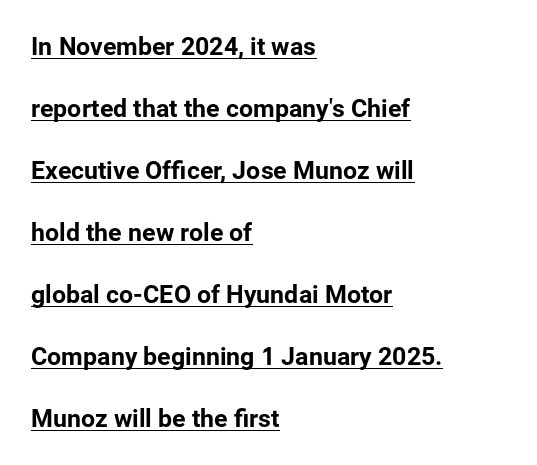
{"italic": "no", "underline": "yes", "align": "left", "line_spacing": "loose", "line_spacing_ratio": 2.48, "letter_spacing": "normal", "letter_spacing_em": 0.0, "glyph_px": 25}
